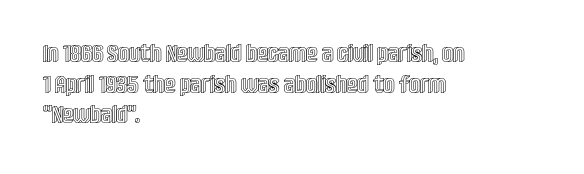
The image shows 25 px text type, upright; set left-aligned, line spacing 1.23x, normal letter spacing, not underlined.
